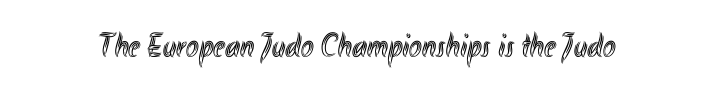
The image shows 34 px condensed type; set normal letter spacing, not underlined; a small x-height.
